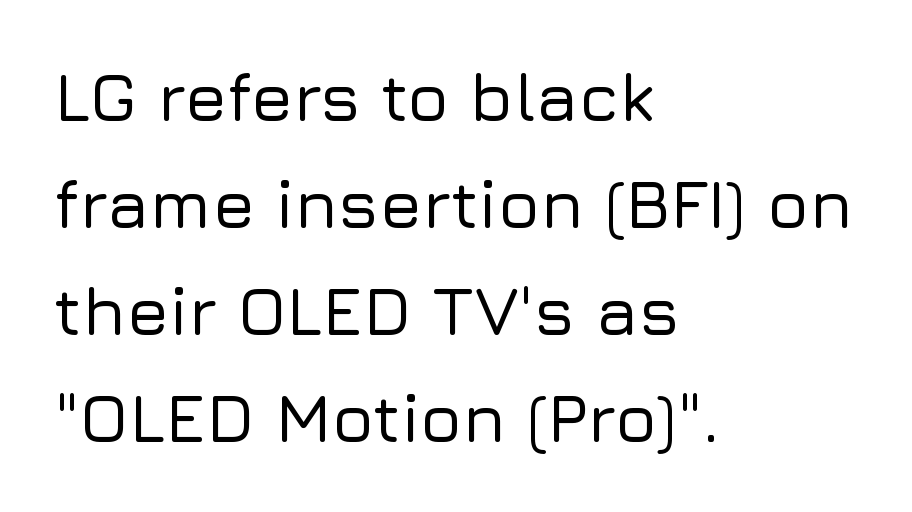
Clear beneath every line of the passage. Spacing verdict: proportional, widths tailored to each character. No extra tracking has been applied to these lines. Regarding leading, the lines here are spaced in the standard way.
